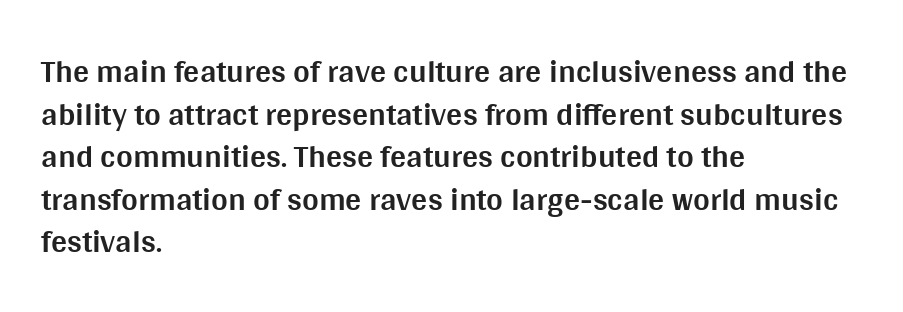
Honestly, the row spacing looks completely unremarkable. The face used here has the dense, thick strokes of a bold. Students, note that the glyphs here touch the page at normal intervals. The rendering uses natural spacing where letterforms have individual widths.
